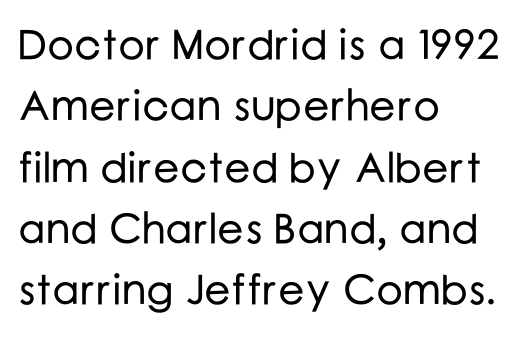
Q: Is the text italic (slanted)? A: No, it is upright.
Q: Is the typeface a serif or a sans-serif typeface? A: Sans-serif.
Q: Is the text underlined? A: No.
Q: How is the paragraph aligned? A: Left-aligned.
Q: Is the spacing between letters normal or unusually wide? A: Normal.
Q: Is the spacing between lines tight, normal or loose? A: Normal.
Q: Width (condensed, normal, or wide)? A: Normal.
Q: Stroke contrast? A: Low.
Q: x-height? A: Medium.
Q: Monospaced? A: No.
